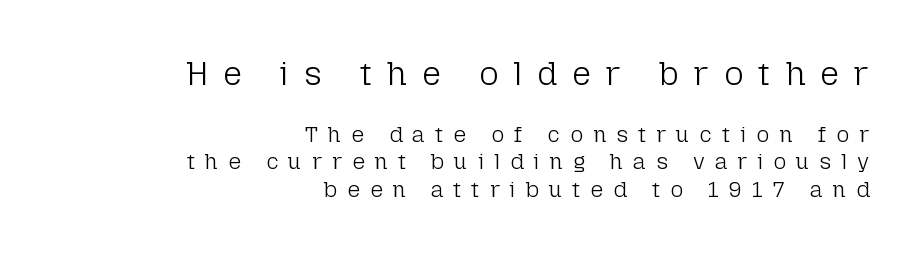
The image shows 33 px light sans-serif type, upright; set right-aligned, normal line spacing (1.25x), unusually wide letter spacing (+0.46 em), not underlined; the first (top) block is 1.5x larger; low stroke contrast and a medium x-height.
